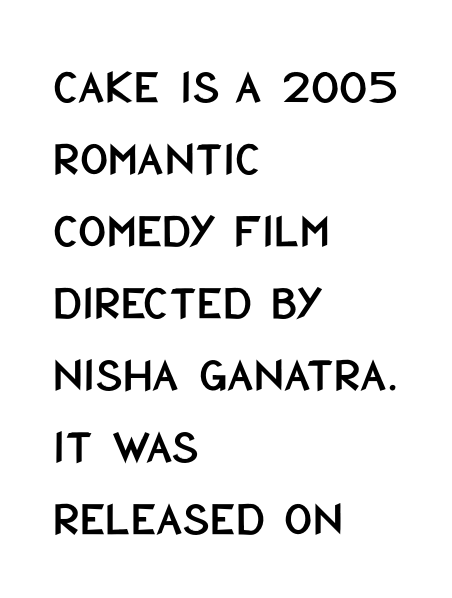
The image shows 49 px condensed sans-serif type, upright; set left-aligned, normal line spacing (1.47x), normal letter spacing, not underlined; low stroke contrast and a large x-height.
